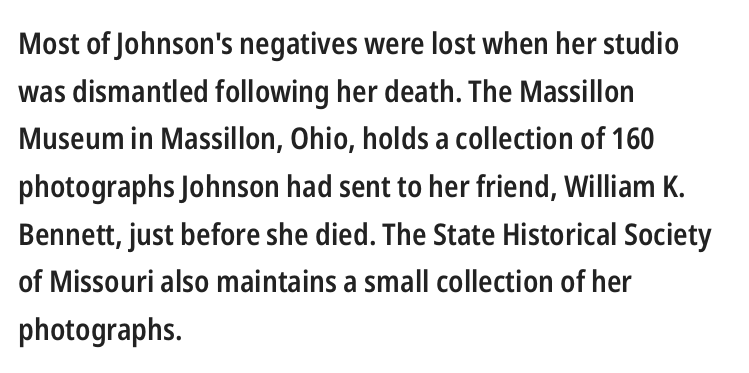
The image shows 30 px semibold, condensed sans-serif type, upright; set left-aligned, normal line spacing (1.59x), normal letter spacing, not underlined; low stroke contrast and a medium x-height.
